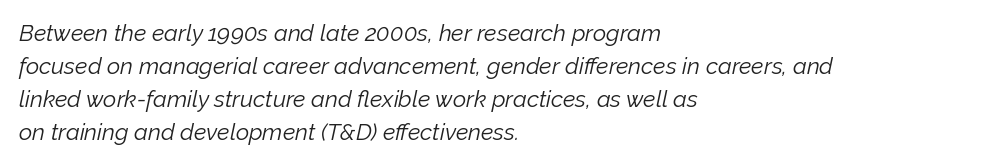
{"italic": "yes", "lean": "right", "slant_degrees": 12, "bold": "no", "underline": "no", "align": "left", "line_spacing": "normal", "line_spacing_ratio": 1.44, "letter_spacing": "normal", "letter_spacing_em": 0.0, "glyph_px": 23}
